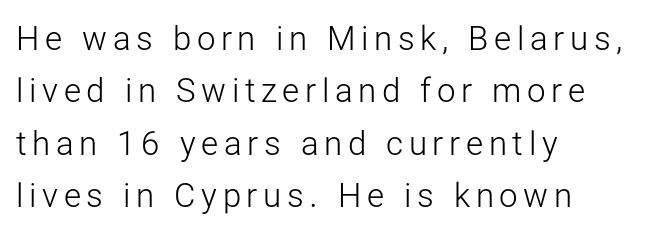
Q: Is the text bold? A: No.
Q: Is the text italic (slanted)? A: No, it is upright.
Q: Is the typeface a serif or a sans-serif typeface? A: Sans-serif.
Q: Is the text underlined? A: No.
Q: How is the paragraph aligned? A: Left-aligned.
Q: Is the spacing between lines tight, normal or loose? A: Normal.
Q: Width (condensed, normal, or wide)? A: Normal.
Q: Stroke contrast? A: Low.
Q: x-height? A: Medium.
Q: Monospaced? A: No.
